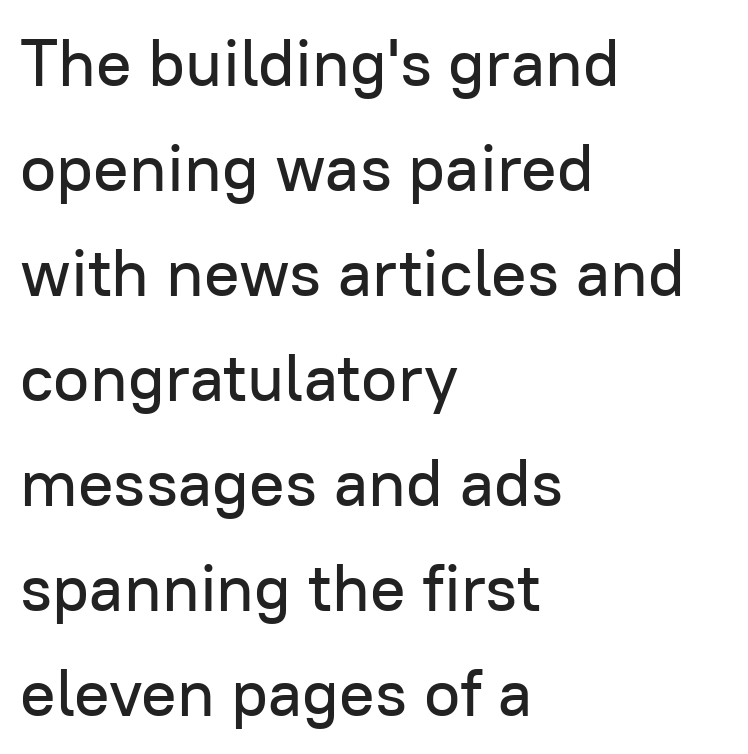
Q: Is the text italic (slanted)? A: No, it is upright.
Q: Is the typeface a serif or a sans-serif typeface? A: Sans-serif.
Q: Is the text underlined? A: No.
Q: How is the paragraph aligned? A: Left-aligned.
Q: Is the spacing between letters normal or unusually wide? A: Normal.
Q: Is the spacing between lines tight, normal or loose? A: Normal.
Q: Width (condensed, normal, or wide)? A: Normal.
Q: Stroke contrast? A: Low.
Q: x-height? A: Medium.
Q: Monospaced? A: No.
